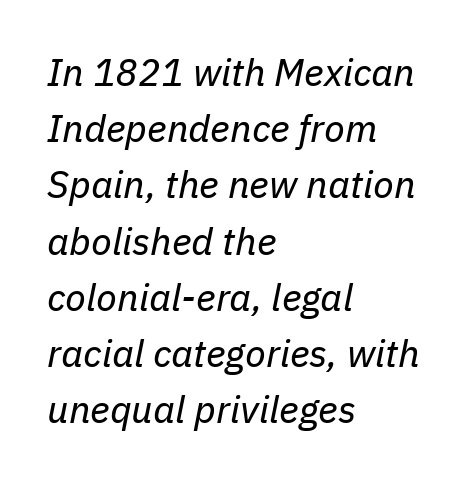
The passage shown leans; its letterforms are oblique. The paragraph shown leans on its left margin. This block has exactly the height ordinary leading produces. These lines are rendered in a variable-pitch font. The passage shown is not bold in any degree. A clean baseline with only descenders dipping below it.
